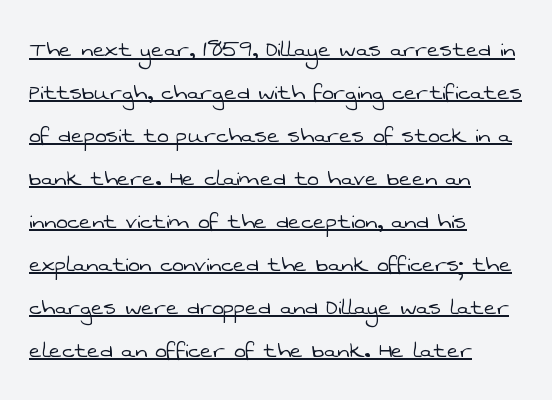
Q: Is the text bold? A: No.
Q: Is the text underlined? A: Yes.
Q: How is the paragraph aligned? A: Left-aligned.
Q: Is the spacing between letters normal or unusually wide? A: Normal.
Q: Is the spacing between lines tight, normal or loose? A: Normal.
